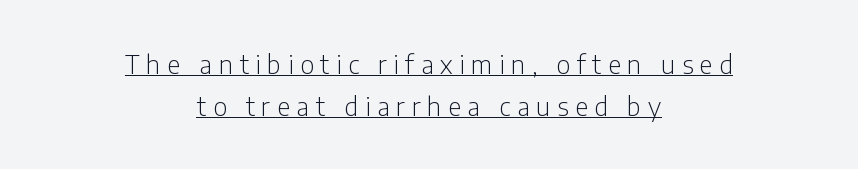
Centered paragraph, ragged on both sides. Each line of the rendering has a horizontal stroke beneath the glyphs. Designer's note — italics off, roman on. Is there much room between lines? A standard amount, neither cramped nor airy. Observe the wide spacing: letters keep a clear distance from each other. Stems here are at most as thick as an everyday book face.
